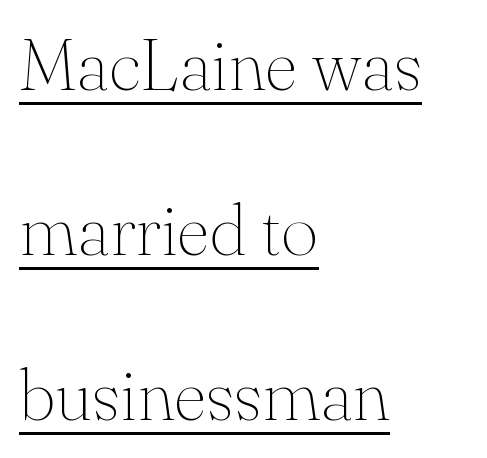
This sample carries an underscore along the baseline area. The block of text is sparse from top to bottom, with ample space between rows. Caption: multi-line text, flush left, ragged right. This is the regular roman posture of the typeface. Old-style or modern, the face here clearly has serifs. Does extra space separate the letters? No, they use regular spacing.
